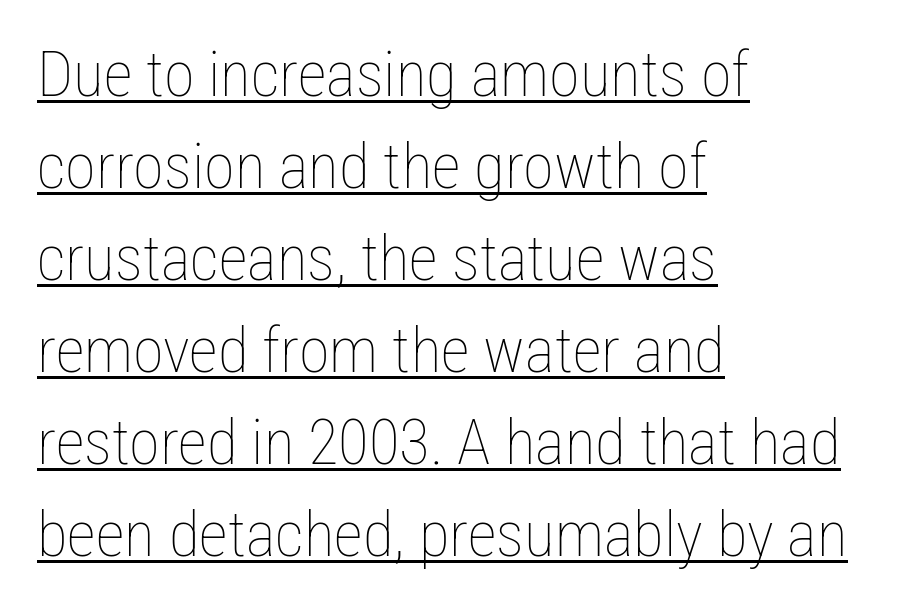
The image shows 63 px thin, condensed type, upright; set left-aligned, normal line spacing (1.46x), normal letter spacing, underlined; low stroke contrast and a medium x-height.
